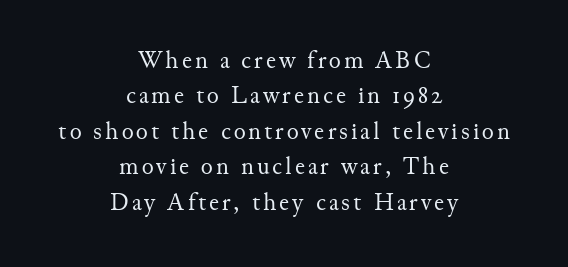
Do the letters lean? They stand straight. In CSS terms this would be text-align: center. Does the leading feel generous? No, just average. Weight: in the light-to-regular range. The words here are not underlined.
